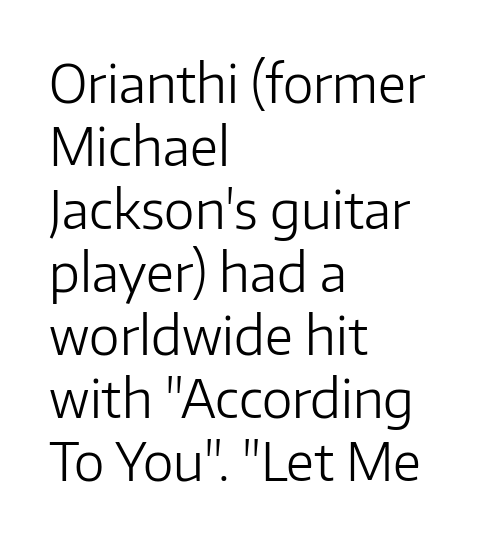
Q: Is the text bold? A: No.
Q: Is the text italic (slanted)? A: No, it is upright.
Q: Is the typeface a serif or a sans-serif typeface? A: Sans-serif.
Q: Is the text underlined? A: No.
Q: How is the paragraph aligned? A: Left-aligned.
Q: Is the spacing between letters normal or unusually wide? A: Normal.
Q: Width (condensed, normal, or wide)? A: Normal.
Q: Stroke contrast? A: Low.
Q: x-height? A: Medium.
Q: Monospaced? A: No.
